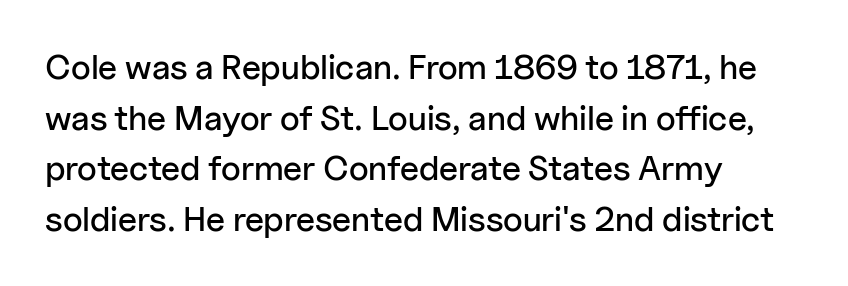
Vertically, the passage feels balanced, rows spaced as you'd expect. A typesetter would mark this as roman, not italic. Type without underlining. Notice how the passage keeps a crisp vertical edge on the left only.
